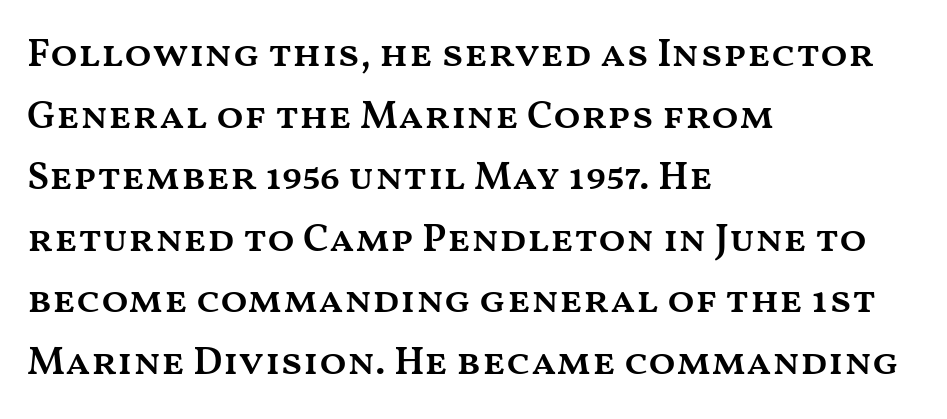
The image shows 40 px semibold, wide type, upright; set left-aligned, normal line spacing (1.54x), normal letter spacing, not underlined; medium stroke contrast and a medium x-height.
